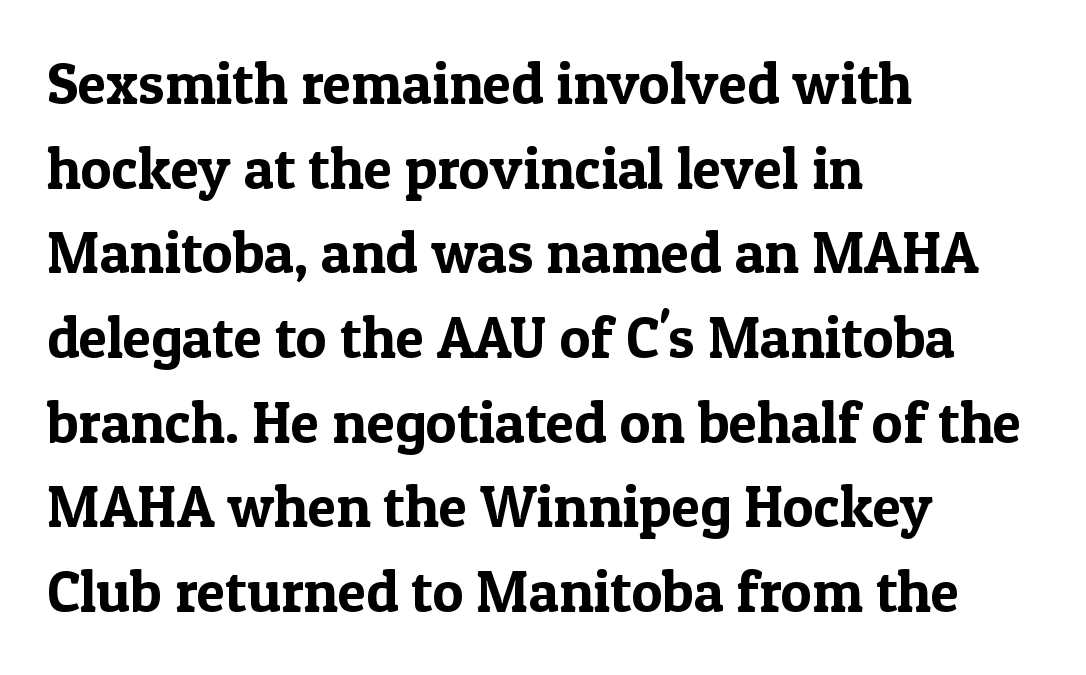
Is this a fixed-width face? No — the glyphs have proportional, varying widths. The line texture is even and compact thanks to regular tracking. Classification — serif. Honestly, the row spacing looks completely unremarkable. The baseline area is clear.
